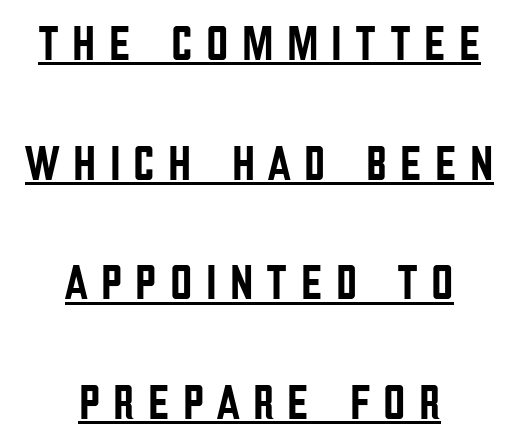
The image shows 49 px condensed sans-serif type, upright; set centered, loose line spacing (2.44x), unusually wide letter spacing (+0.27 em), underlined; low stroke contrast and a large x-height.
